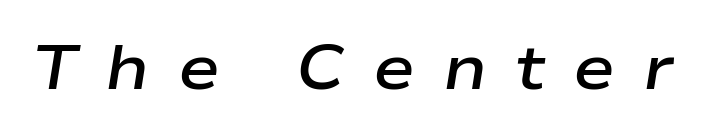
The face used here is proportionally spaced, like ordinary book or web type. Check the space under the baseline: it is left empty. Substantial extra tracking has been applied to these lines. The glyphs have the mass of a demibold cut, below bold. It's the slanting kind of type.
